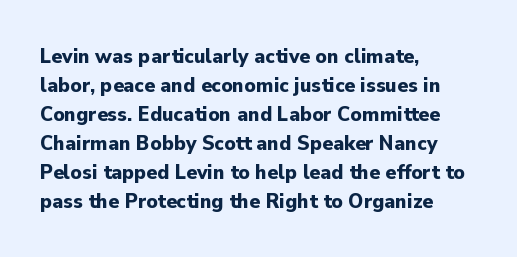
Q: Is the text bold? A: Yes.
Q: Is the text italic (slanted)? A: No, it is upright.
Q: Is the text underlined? A: No.
Q: How is the paragraph aligned? A: Left-aligned.
Q: Is the spacing between letters normal or unusually wide? A: Normal.
Q: Is the spacing between lines tight, normal or loose? A: Normal.
